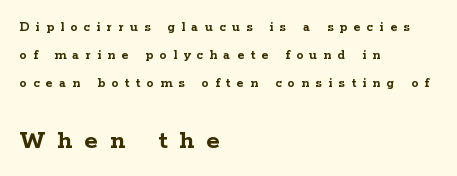
Q: Is the text bold? A: Yes.
Q: Is the text italic (slanted)? A: No, it is upright.
Q: Is the text underlined? A: No.
Q: How is the paragraph aligned? A: Left-aligned.
Q: Is the spacing between letters normal or unusually wide? A: Unusually wide.
Q: Is the spacing between lines tight, normal or loose? A: Loose.
Q: Which block of text is set in a larger size, the first (top) or the second (bottom)? A: The second (bottom) one.
